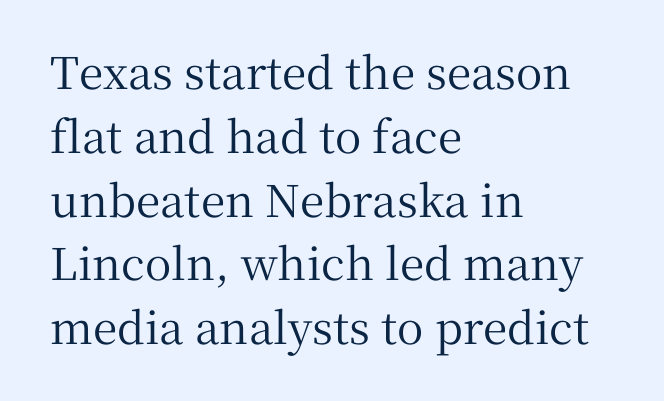
The image shows 44 px serif type, upright; set left-aligned, normal line spacing (1.45x), normal letter spacing, not underlined; medium stroke contrast and a medium x-height.
